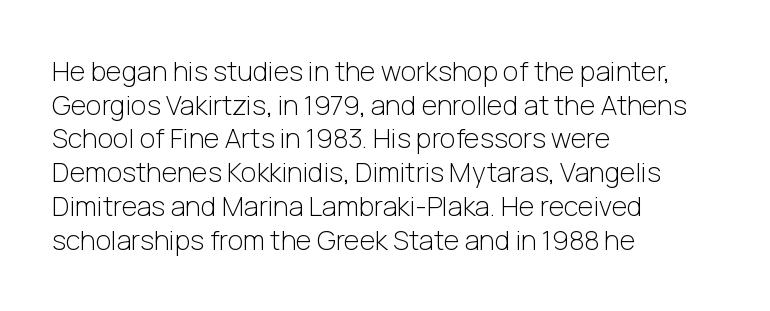
Whoever set this chose a conventional vertical rhythm. Each stroke keeps to a modest, everyday thickness or less. Is there any slant? The stems are plumb. Any mark beneath the type? The region is blank. Horizontal alignment here is leftward, the default for most running prose.
